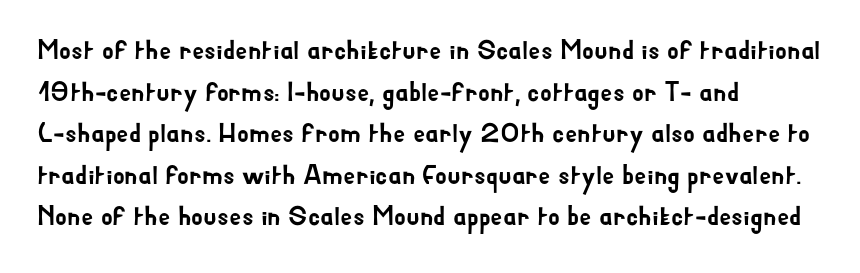
{"italic": "no", "underline": "no", "align": "left", "line_spacing": "normal", "line_spacing_ratio": 1.54, "letter_spacing": "normal", "letter_spacing_em": 0.0, "glyph_px": 27}
